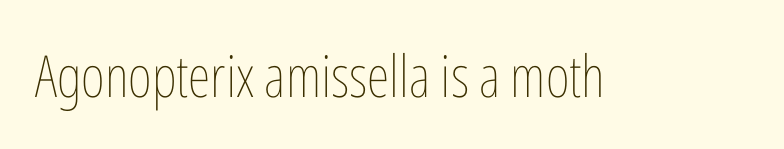
The image shows 58 px thin, condensed type, upright; set normal letter spacing, not underlined; low stroke contrast and a medium x-height.
